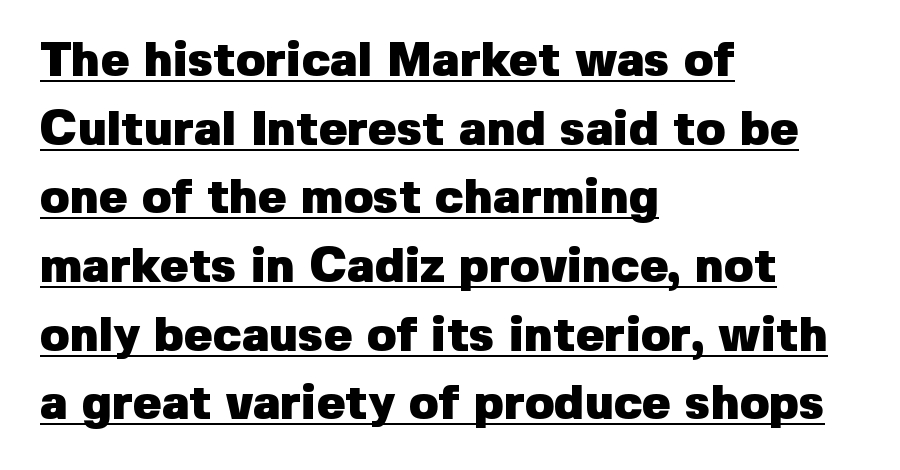
Is the letter spacing exaggerated? No — it looks like the ordinary default. Baseline-to-baseline distance is the conventional proportion of letter height. Style check: upright. I'd call this a sans setting — the letters go barefoot. Line starts are locked; line ends wander.
